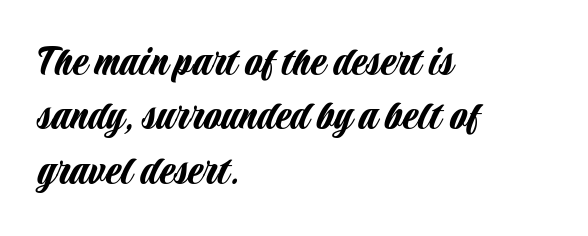
Honestly, the letter spacing is just normal — you wouldn't notice it. You could not count columns in this text — the font is proportionally spaced. The strip under each line holds only bare page. The typesetter chose a ragged-right arrangement here. The typeface chosen for these lines omits serifs.
